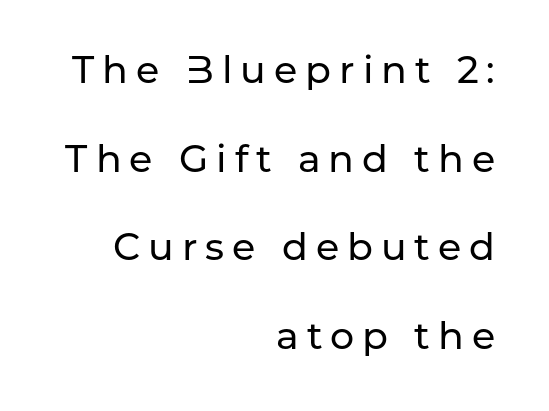
{"serif": "no", "italic": "no", "width": "normal", "stroke_contrast": "low", "x_height": "medium", "monospaced": "no", "underline": "no", "align": "right", "line_spacing": "loose", "line_spacing_ratio": 2.33, "letter_spacing": "wide", "letter_spacing_em": 0.21, "glyph_px": 38}
